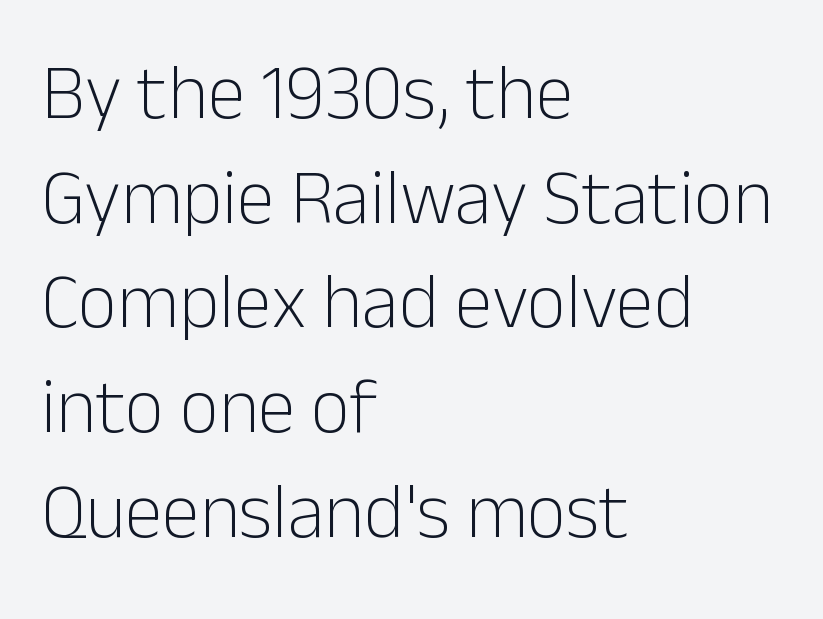
You can tell it's not italic because the verticals are truly vertical. Each new line begins a customary step beneath the previous one. The lines are quadded left. Descenders are the only things crossing below the line.
